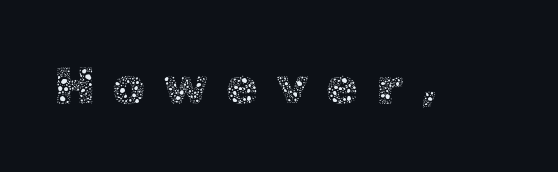
The image shows 53 px thin type, upright; set unusually wide letter spacing (+0.32 em), not underlined; a medium x-height.
